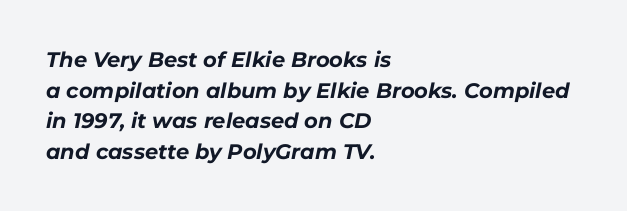
The image shows 21 px bold type, italic (leaning right); set left-aligned, normal line spacing (1.46x), normal letter spacing, not underlined.
